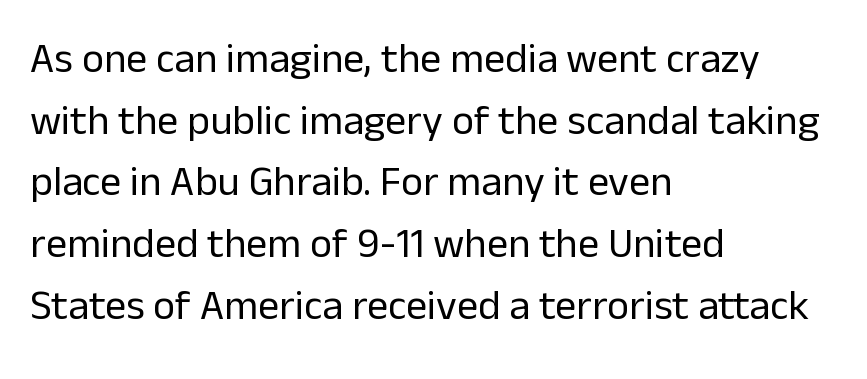
The image shows 42 px regular-weight sans-serif type, upright; set left-aligned, normal line spacing (1.47x), normal letter spacing, not underlined; low stroke contrast and a medium x-height.
